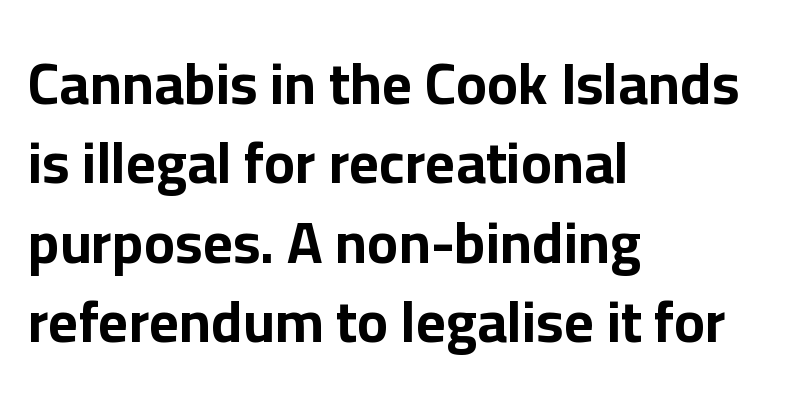
Q: Is the text bold? A: Yes.
Q: Is the text italic (slanted)? A: No, it is upright.
Q: Is the typeface a serif or a sans-serif typeface? A: Sans-serif.
Q: Is the text underlined? A: No.
Q: How is the paragraph aligned? A: Left-aligned.
Q: Is the spacing between letters normal or unusually wide? A: Normal.
Q: Is the spacing between lines tight, normal or loose? A: Normal.
Q: Width (condensed, normal, or wide)? A: Normal.
Q: Stroke contrast? A: Low.
Q: x-height? A: Medium.
Q: Monospaced? A: No.
